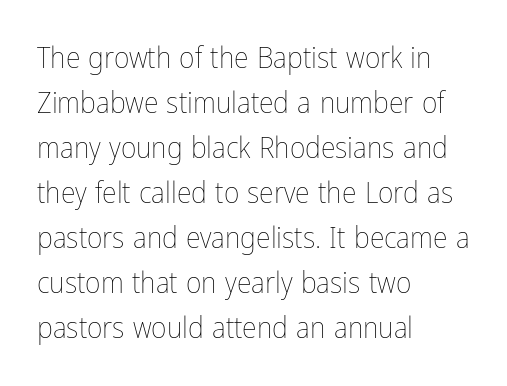
{"italic": "no", "bold": "no", "weight": "thin", "width": "condensed", "stroke_contrast": "low", "x_height": "medium", "monospaced": "no", "underline": "no", "align": "left", "line_spacing": "normal", "line_spacing_ratio": 1.5, "letter_spacing": "normal", "letter_spacing_em": 0.0, "glyph_px": 30}
